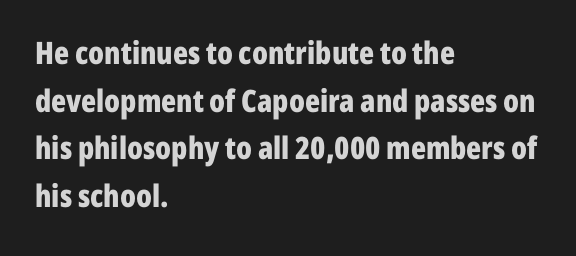
Q: Is the text bold? A: Yes.
Q: Is the text italic (slanted)? A: No, it is upright.
Q: Is the typeface a serif or a sans-serif typeface? A: Sans-serif.
Q: Is the text underlined? A: No.
Q: How is the paragraph aligned? A: Left-aligned.
Q: Is the spacing between letters normal or unusually wide? A: Normal.
Q: Is the spacing between lines tight, normal or loose? A: Normal.
Q: Width (condensed, normal, or wide)? A: Condensed.
Q: Stroke contrast? A: Low.
Q: x-height? A: Medium.
Q: Monospaced? A: No.
